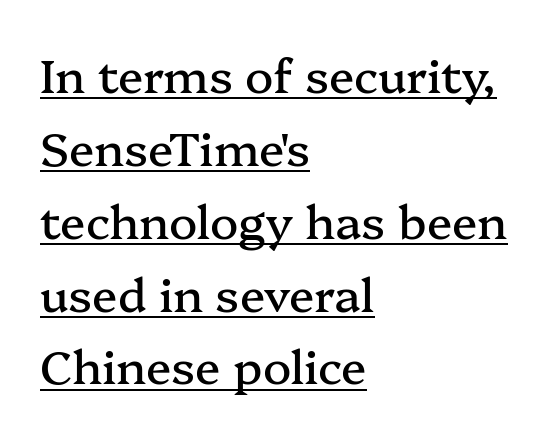
Q: Is the text italic (slanted)? A: No, it is upright.
Q: Is the typeface a serif or a sans-serif typeface? A: Serif.
Q: Is the text underlined? A: Yes.
Q: How is the paragraph aligned? A: Left-aligned.
Q: Is the spacing between letters normal or unusually wide? A: Normal.
Q: Is the spacing between lines tight, normal or loose? A: Normal.
Q: Width (condensed, normal, or wide)? A: Normal.
Q: Stroke contrast? A: Medium.
Q: x-height? A: Medium.
Q: Monospaced? A: No.
